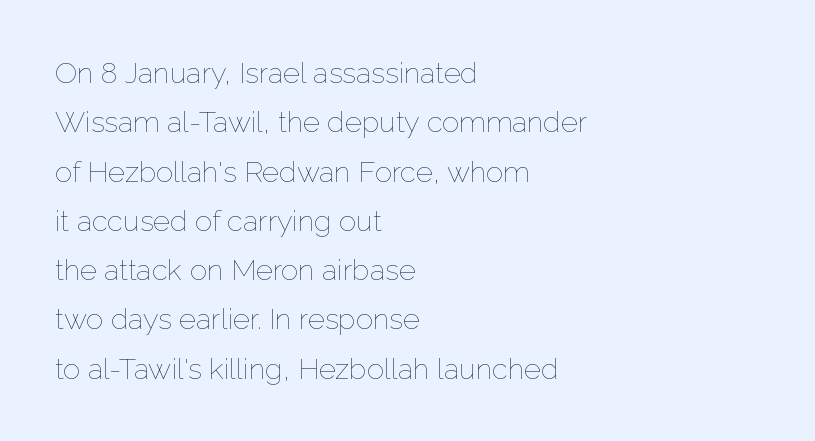
Stroke mass is kept to a normal reading level or below. This block has exactly the height ordinary leading produces. The type sits square on the baseline with zero lean. A typesetter would call this proportional, since set widths differ per character. Standard letterfit; no display-style spreading of the glyphs.
